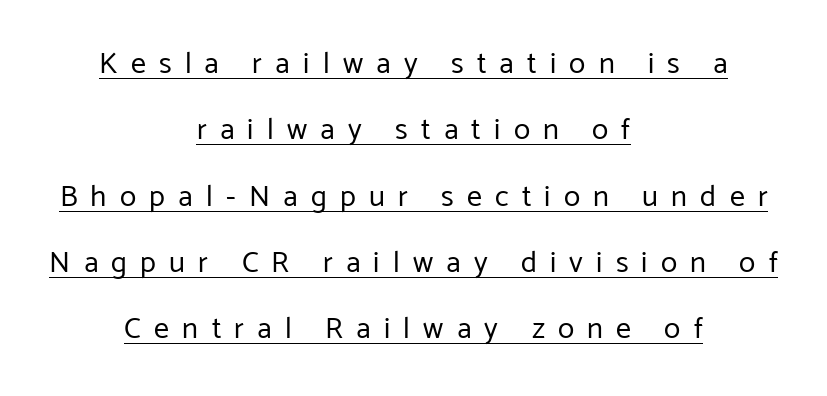
The image shows 30 px regular-weight sans-serif type, upright; set centered, loose line spacing (2.21x), unusually wide letter spacing (+0.44 em), underlined; low stroke contrast and a medium x-height.
